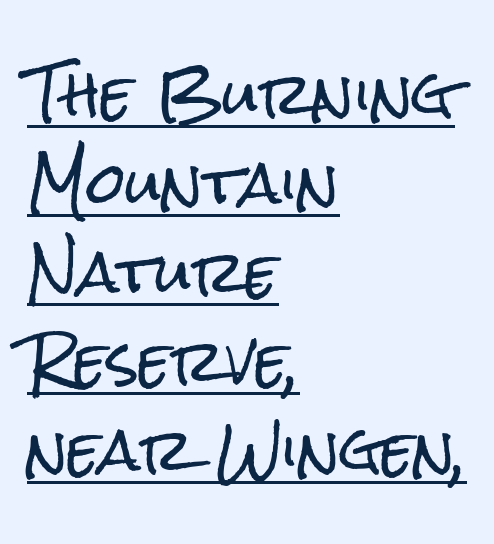
Characters follow at the spacing the type designer built in. The specimen includes a rule beneath the text block's lines. Note the varied advance widths — an 'i' is clearly narrower than an 'm'. Upright lettering throughout. Stroke terminals: plain, sans-serif.
